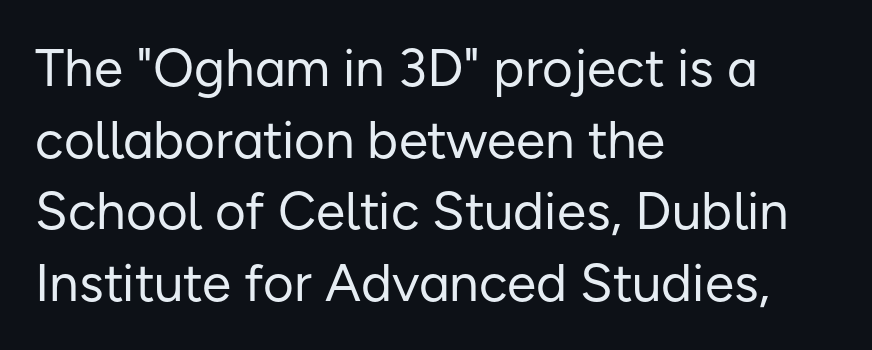
Typographically, this falls in the sans-serif category. The specimen omits any rule beneath the text block's lines. The passage shown is typed in a proportional face where columns would drift. The letters sit at their default tracking, neither squeezed nor spread.
